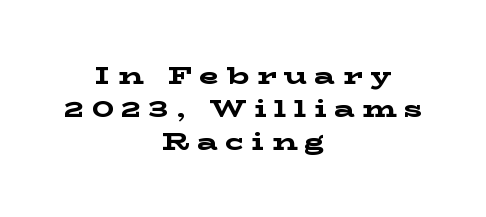
Q: Is the text bold? A: Yes.
Q: Is the text italic (slanted)? A: No, it is upright.
Q: Is the text underlined? A: No.
Q: How is the paragraph aligned? A: Centered.
Q: Is the spacing between letters normal or unusually wide? A: Unusually wide.
Q: Is the spacing between lines tight, normal or loose? A: Normal.
